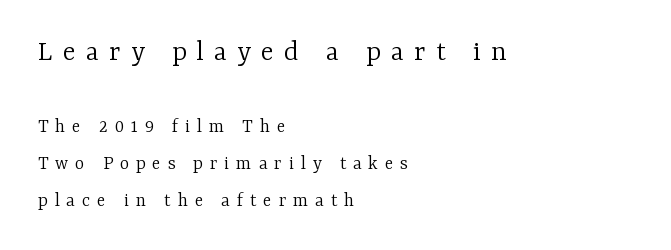
Q: Is the text bold? A: No.
Q: Is the text italic (slanted)? A: No, it is upright.
Q: Is the typeface a serif or a sans-serif typeface? A: Serif.
Q: Is the text underlined? A: No.
Q: How is the paragraph aligned? A: Left-aligned.
Q: Is the spacing between letters normal or unusually wide? A: Unusually wide.
Q: Which block of text is set in a larger size, the first (top) or the second (bottom)? A: The first (top) one.
Q: Width (condensed, normal, or wide)? A: Normal.
Q: Stroke contrast? A: Low.
Q: x-height? A: Medium.
Q: Monospaced? A: No.
